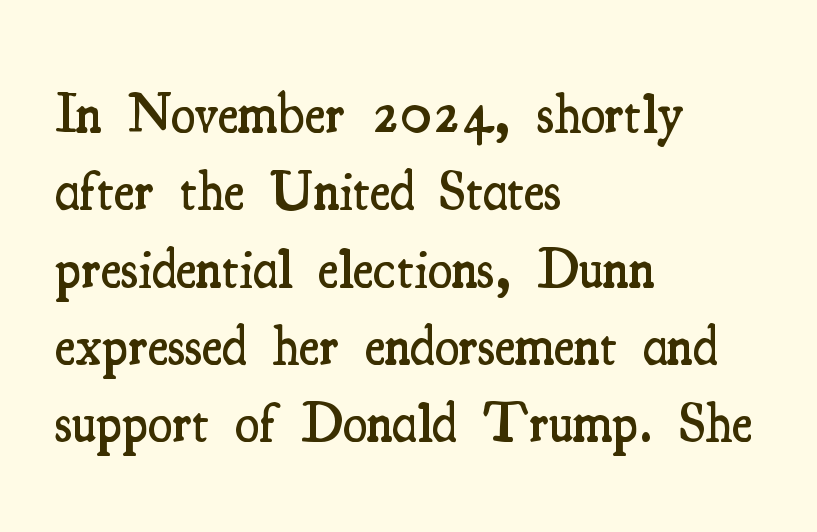
Q: Is the text bold? A: Semi-bold.
Q: Is the text italic (slanted)? A: No, it is upright.
Q: Is the typeface a serif or a sans-serif typeface? A: Serif.
Q: Is the text underlined? A: No.
Q: How is the paragraph aligned? A: Left-aligned.
Q: Is the spacing between letters normal or unusually wide? A: Normal.
Q: Is the spacing between lines tight, normal or loose? A: Normal.
Q: Width (condensed, normal, or wide)? A: Condensed.
Q: Stroke contrast? A: Medium.
Q: x-height? A: Small.
Q: Monospaced? A: No.
